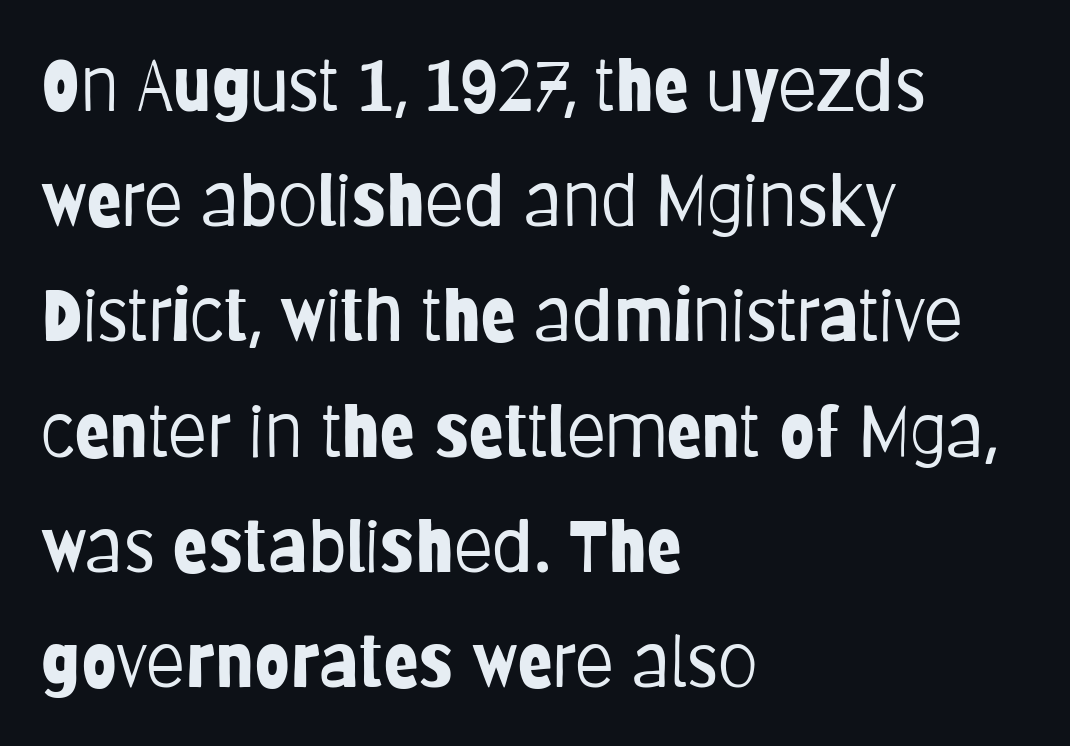
{"serif": "no", "italic": "no", "bold": "no", "weight": "light", "width": "condensed", "stroke_contrast": "low", "x_height": "large", "monospaced": "no", "underline": "no", "align": "left", "line_spacing": "normal", "line_spacing_ratio": 1.6, "letter_spacing": "normal", "letter_spacing_em": 0.0, "glyph_px": 72}
